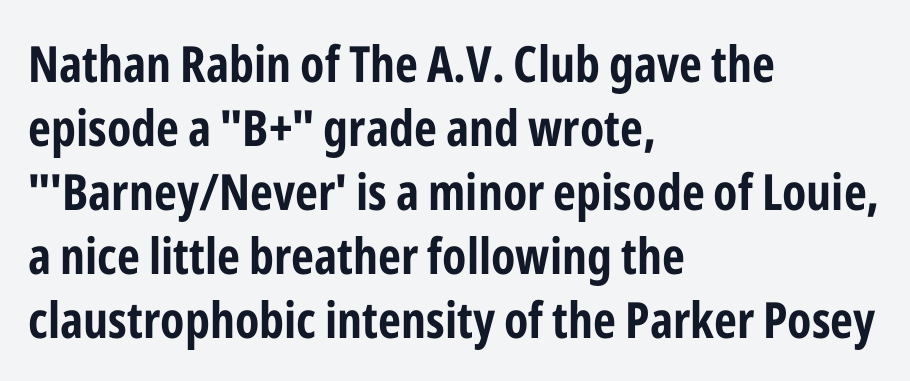
Q: Is the text bold? A: Yes.
Q: Is the text italic (slanted)? A: No, it is upright.
Q: Is the typeface a serif or a sans-serif typeface? A: Sans-serif.
Q: Is the text underlined? A: No.
Q: How is the paragraph aligned? A: Left-aligned.
Q: Is the spacing between letters normal or unusually wide? A: Normal.
Q: Is the spacing between lines tight, normal or loose? A: Normal.
Q: Width (condensed, normal, or wide)? A: Condensed.
Q: Stroke contrast? A: Low.
Q: x-height? A: Medium.
Q: Monospaced? A: No.
